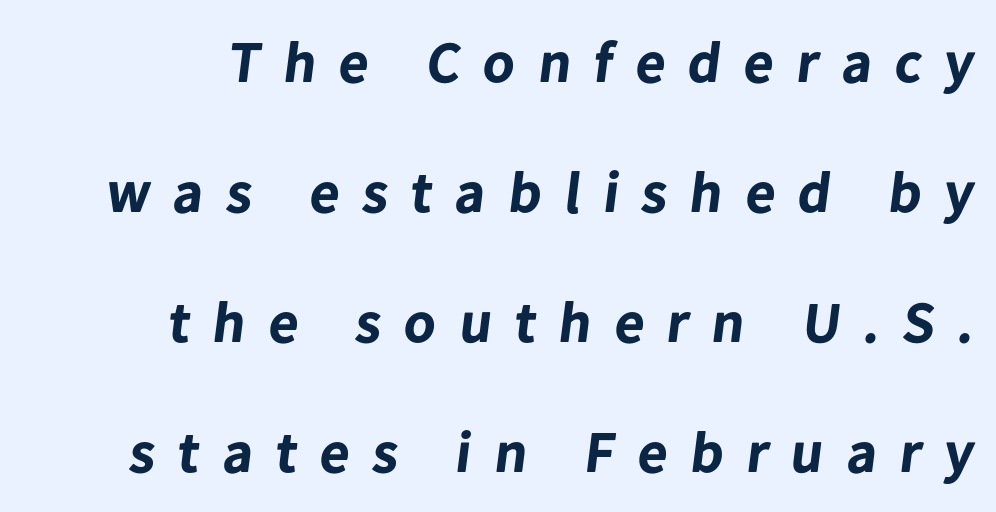
{"serif": "no", "bold": "yes", "weight": "bold", "width": "normal", "stroke_contrast": "low", "x_height": "medium", "monospaced": "no", "underline": "no", "align": "right", "line_spacing": "loose", "line_spacing_ratio": 2.24, "letter_spacing": "wide", "letter_spacing_em": 0.4, "glyph_px": 58}
